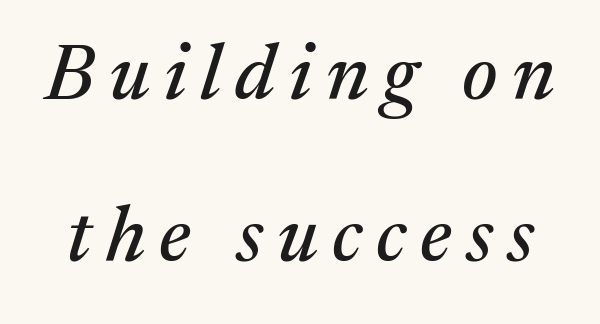
The image shows 78 px serif type, italic (leaning right); set loose line spacing (2.08x), not underlined; medium stroke contrast and a medium x-height.
